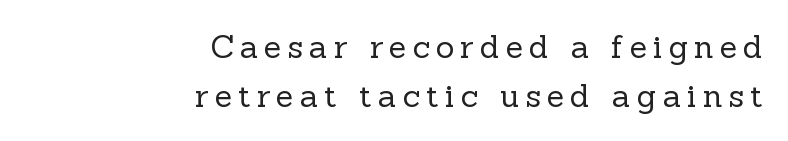
{"serif": "yes", "italic": "no", "bold": "no", "weight": "regular", "width": "normal", "x_height": "medium", "monospaced": "no", "underline": "no", "align": "right", "line_spacing": "normal", "line_spacing_ratio": 1.53, "glyph_px": 32}
